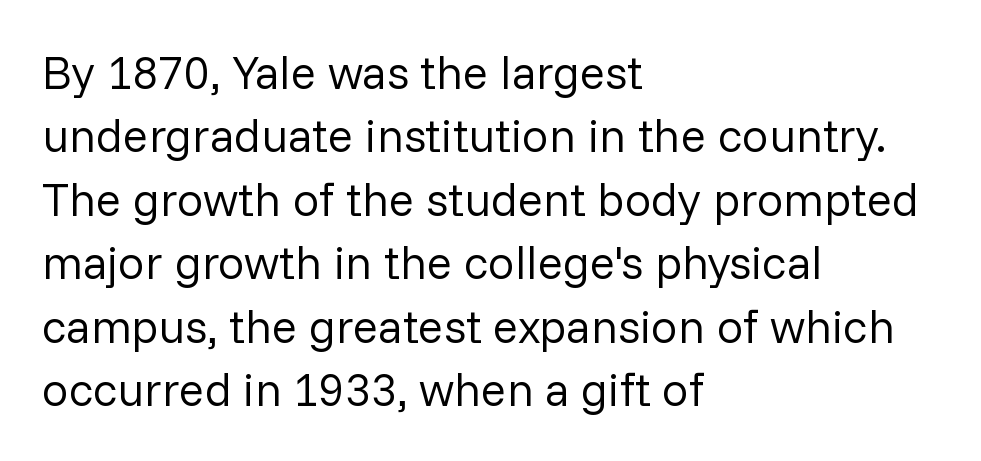
The image shows 47 px regular-weight sans-serif type, upright; set left-aligned, normal line spacing (1.35x), normal letter spacing, not underlined; low stroke contrast and a medium x-height.
